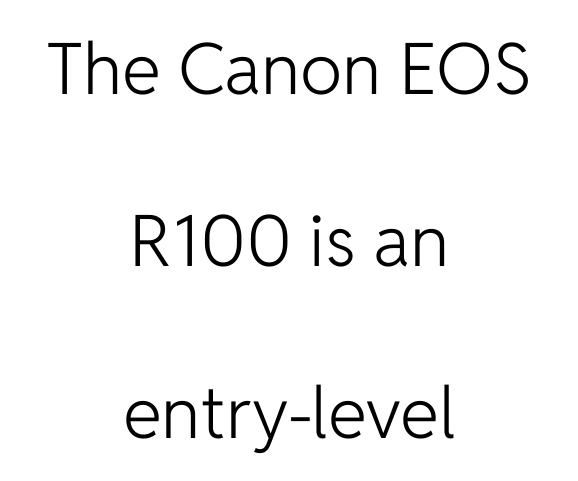
The image shows 71 px light sans-serif type, upright; set centered, loose line spacing (2.42x), normal letter spacing, not underlined; low stroke contrast and a medium x-height.
